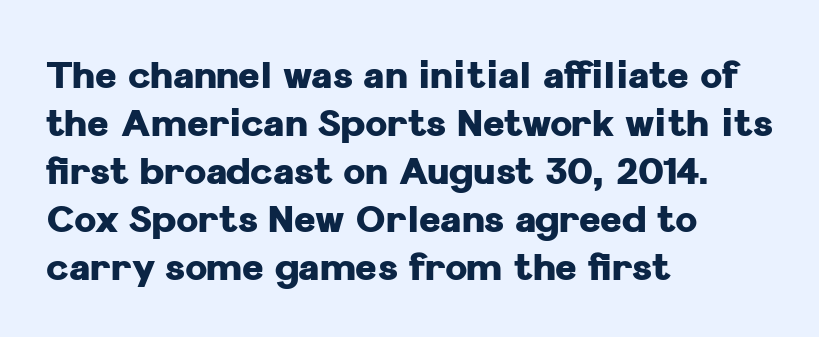
The image shows 37 px heavy sans-serif type, upright; set left-aligned, normal line spacing (1.3x), normal letter spacing, not underlined; low stroke contrast and a medium x-height.
